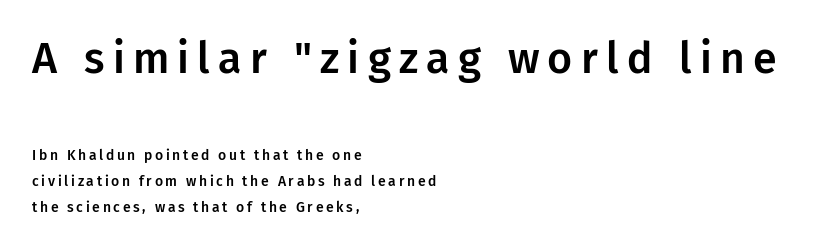
Q: Is the text italic (slanted)? A: No, it is upright.
Q: Is the typeface a serif or a sans-serif typeface? A: Sans-serif.
Q: Is the text underlined? A: No.
Q: How is the paragraph aligned? A: Left-aligned.
Q: Which block of text is set in a larger size, the first (top) or the second (bottom)? A: The first (top) one.
Q: Width (condensed, normal, or wide)? A: Normal.
Q: Stroke contrast? A: Low.
Q: x-height? A: Medium.
Q: Monospaced? A: No.
